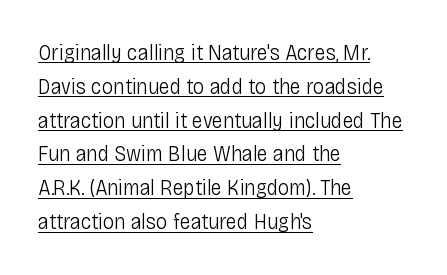
Q: Is the text bold? A: No.
Q: Is the text italic (slanted)? A: No, it is upright.
Q: Is the text underlined? A: Yes.
Q: How is the paragraph aligned? A: Left-aligned.
Q: Is the spacing between letters normal or unusually wide? A: Normal.
Q: Is the spacing between lines tight, normal or loose? A: Normal.
